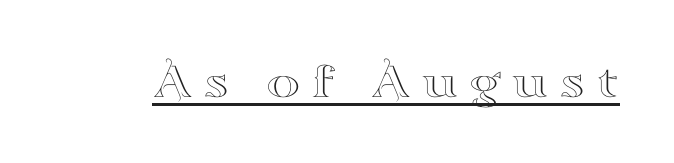
This sample has the flowing, uneven cadence of proportional lettering. Underlined type. The lettering holds an erect, upright posture throughout. Classification — serif.
